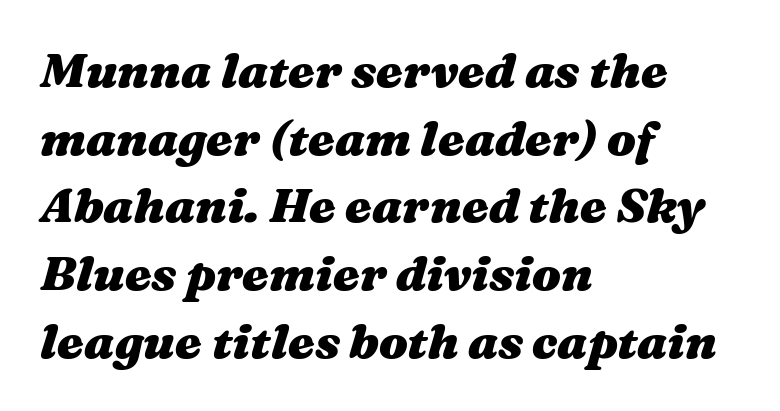
{"italic": "yes", "lean": "right", "slant_degrees": 16, "bold": "yes", "weight": "heavy", "width": "wide", "stroke_contrast": "medium", "x_height": "medium", "monospaced": "no", "underline": "no", "align": "left", "line_spacing": "normal", "line_spacing_ratio": 1.41, "letter_spacing": "normal", "letter_spacing_em": 0.0, "glyph_px": 48}
